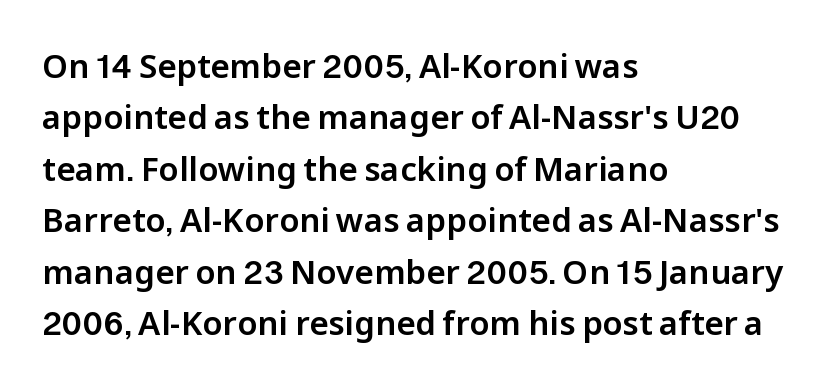
{"serif": "no", "italic": "no", "width": "normal", "stroke_contrast": "low", "x_height": "medium", "monospaced": "no", "underline": "no", "align": "left", "line_spacing": "normal", "line_spacing_ratio": 1.56, "letter_spacing": "normal", "letter_spacing_em": 0.0, "glyph_px": 33}
